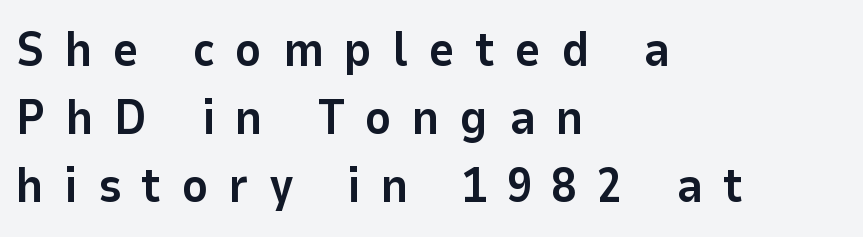
{"serif": "no", "italic": "no", "bold": "yes", "weight": "bold", "width": "normal", "stroke_contrast": "low", "x_height": "medium", "monospaced": "no", "underline": "no", "align": "left", "line_spacing": "normal", "line_spacing_ratio": 1.39, "letter_spacing": "wide", "letter_spacing_em": 0.42, "glyph_px": 49}
